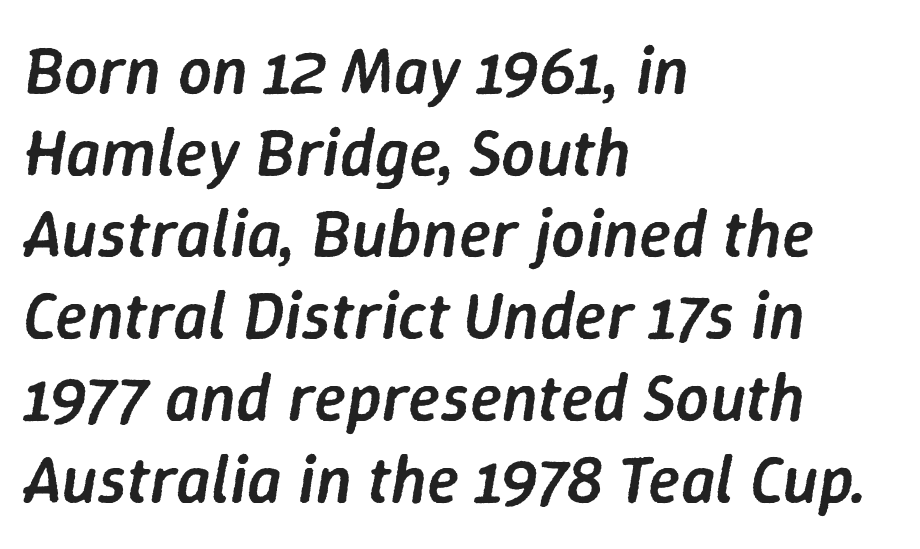
{"italic": "yes", "lean": "right", "slant_degrees": 9, "bold": "semi", "weight": "semibold", "width": "normal", "stroke_contrast": "low", "x_height": "medium", "monospaced": "no", "underline": "no", "align": "left", "line_spacing_ratio": 1.22, "letter_spacing": "normal", "letter_spacing_em": 0.0, "glyph_px": 67}
